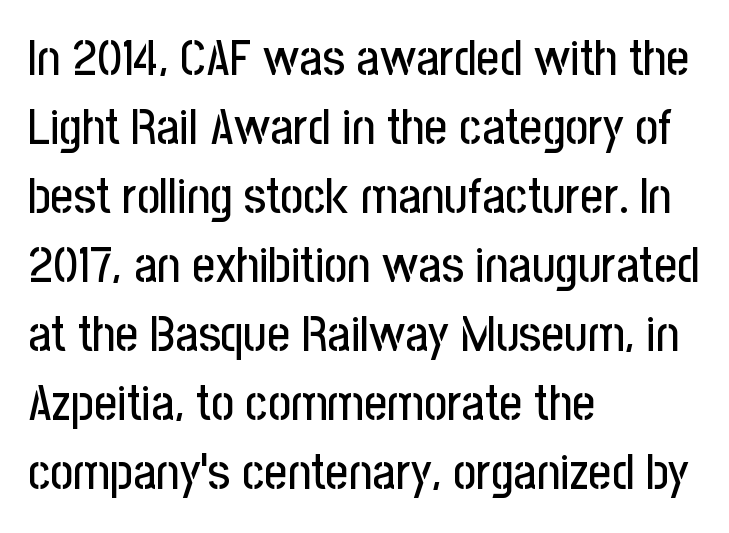
{"serif": "no", "italic": "no", "width": "condensed", "stroke_contrast": "low", "x_height": "medium", "monospaced": "no", "underline": "no", "align": "left", "line_spacing": "normal", "line_spacing_ratio": 1.38, "letter_spacing": "normal", "letter_spacing_em": 0.0, "glyph_px": 50}
